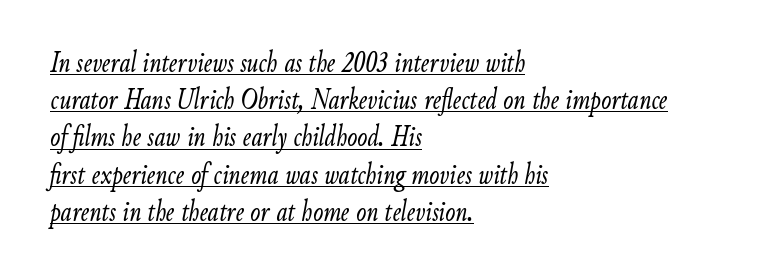
{"italic": "yes", "lean": "right", "slant_degrees": 9, "bold": "no", "weight": "light", "width": "condensed", "stroke_contrast": "low", "x_height": "small", "monospaced": "no", "underline": "yes", "align": "left", "line_spacing_ratio": 1.24, "letter_spacing": "normal", "letter_spacing_em": 0.0, "glyph_px": 30}
